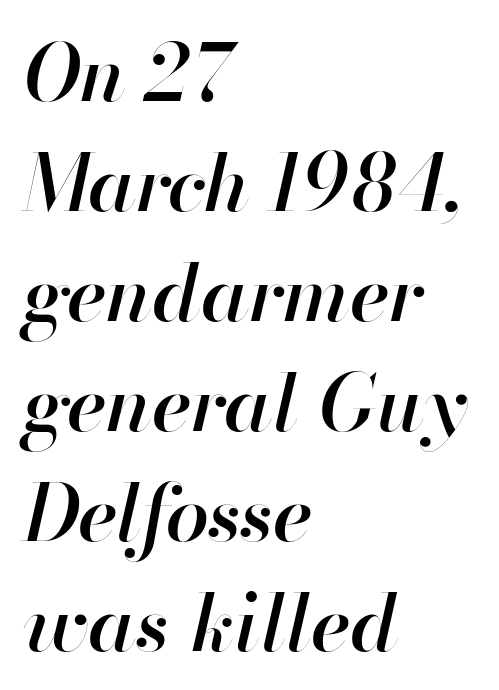
Q: Is the text bold? A: Semi-bold.
Q: Is the text italic (slanted)? A: Yes, it leans right by about 13 degrees.
Q: Is the text underlined? A: No.
Q: How is the paragraph aligned? A: Left-aligned.
Q: Is the spacing between letters normal or unusually wide? A: Normal.
Q: Is the spacing between lines tight, normal or loose? A: Normal.
Q: Width (condensed, normal, or wide)? A: Normal.
Q: Stroke contrast? A: High.
Q: x-height? A: Small.
Q: Monospaced? A: No.
